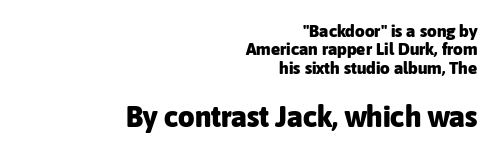
{"serif": "no", "italic": "no", "bold": "yes", "weight": "heavy", "width": "normal", "stroke_contrast": "low", "x_height": "medium", "monospaced": "no", "underline": "no", "align": "right", "line_spacing": "tight", "line_spacing_ratio": 1.08, "letter_spacing": "normal", "letter_spacing_em": 0.0, "larger_block": "second", "size_ratio": 1.71, "glyph_px": 29}
